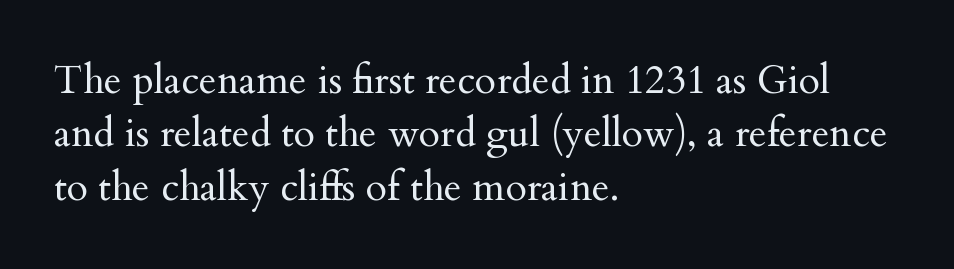
{"serif": "yes", "italic": "no", "bold": "no", "weight": "regular", "width": "normal", "stroke_contrast": "medium", "x_height": "small", "monospaced": "no", "underline": "no", "align": "left", "line_spacing": "normal", "line_spacing_ratio": 1.37, "letter_spacing": "normal", "letter_spacing_em": 0.0, "glyph_px": 39}
